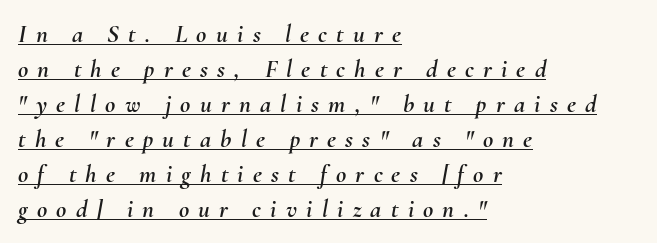
{"italic": "yes", "lean": "right", "slant_degrees": 10, "underline": "yes", "align": "left", "line_spacing": "normal", "line_spacing_ratio": 1.4, "letter_spacing": "wide", "letter_spacing_em": 0.37, "glyph_px": 25}
